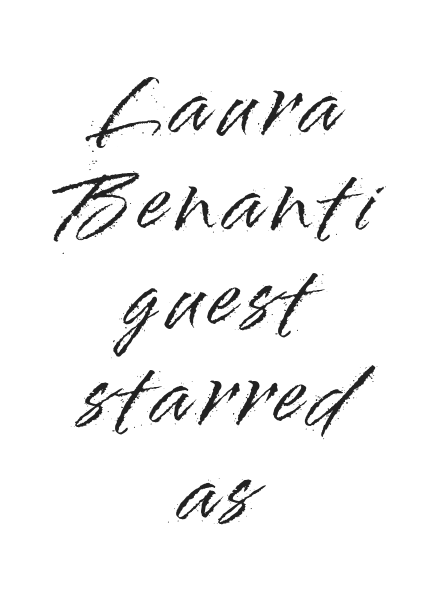
Alignment: centered. The space beneath each line is pristine and unruled. Note the varied advance widths — an 'i' is clearly narrower than an 'm'.
